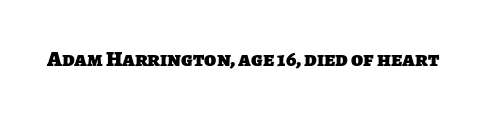
Does extra space separate the letters? No, they use regular spacing. Quick note: underline off. This is heavy type, rendered in bold.
